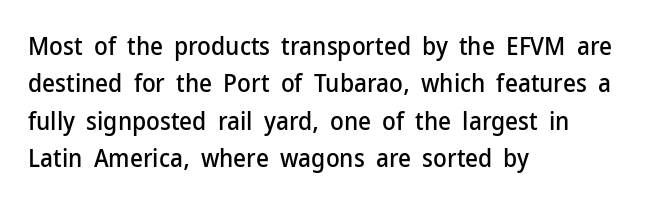
{"italic": "no", "underline": "no", "align": "left", "line_spacing": "normal", "line_spacing_ratio": 1.5, "letter_spacing": "normal", "letter_spacing_em": 0.0, "glyph_px": 25}
